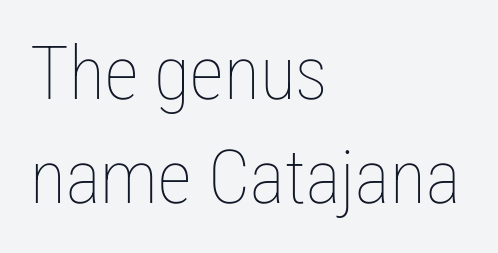
The image shows 74 px thin, condensed type, upright; set left-aligned, normal line spacing (1.41x), normal letter spacing, not underlined; low stroke contrast and a medium x-height.
